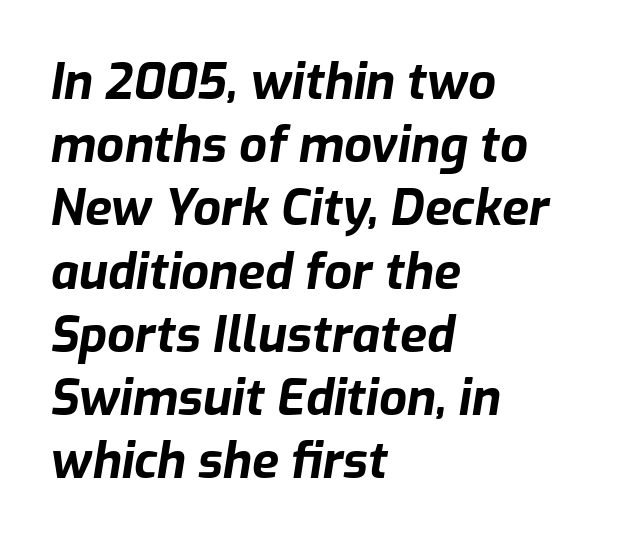
{"italic": "yes", "lean": "right", "slant_degrees": 9, "bold": "yes", "weight": "bold", "width": "normal", "stroke_contrast": "low", "x_height": "medium", "monospaced": "no", "underline": "no", "align": "left", "line_spacing": "normal", "line_spacing_ratio": 1.29, "letter_spacing": "normal", "letter_spacing_em": 0.0, "glyph_px": 49}
